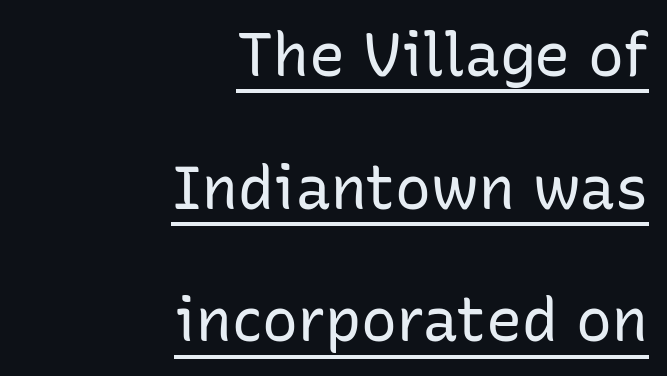
Q: Is the text bold? A: No.
Q: Is the text italic (slanted)? A: No, it is upright.
Q: Is the typeface a serif or a sans-serif typeface? A: Sans-serif.
Q: Is the text underlined? A: Yes.
Q: How is the paragraph aligned? A: Right-aligned.
Q: Is the spacing between letters normal or unusually wide? A: Normal.
Q: Is the spacing between lines tight, normal or loose? A: Loose.
Q: Width (condensed, normal, or wide)? A: Normal.
Q: Stroke contrast? A: Low.
Q: x-height? A: Medium.
Q: Monospaced? A: No.
